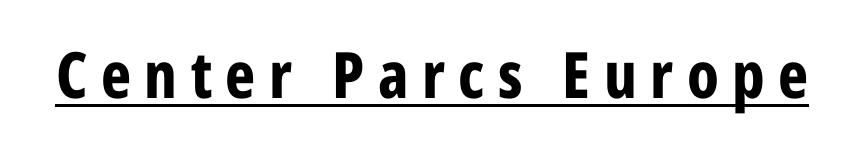
What stands out about the letter spacing? Its width — letters are far apart. Its strokes are broad and dark, the hallmark of bold type. Has an underline been added? It has. Serifs: no, the terminals of the letterforms are clean. Proportional: the letters do not fall into vertical columns. Is there any slant? The stems are plumb.
